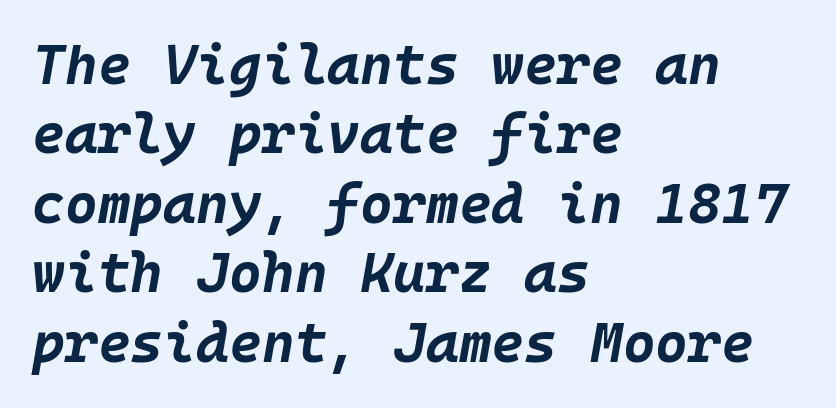
The image shows 56 px bold type, italic (leaning right); set left-aligned, line spacing 1.24x, normal letter spacing, not underlined; low stroke contrast and a large x-height.
